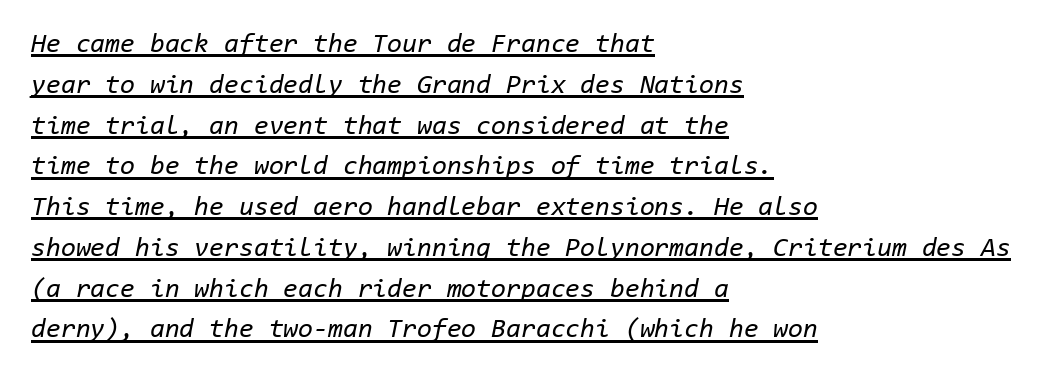
Weight: regular or lighter. Is the letter spacing exaggerated? No — it looks like the ordinary default. Caption: multi-line text, flush left, ragged right. The block of text has a typical density, with ordinary space between rows. Compared with undecorated copy, this sample adds a rule below the words. Italic: yes, the glyphs are oblique.
